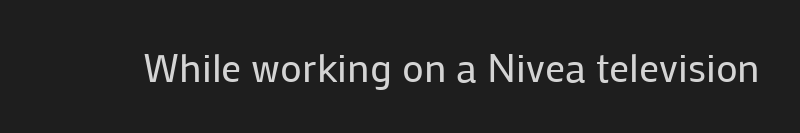
No italicization has been applied; the sample stays upright. The space directly below the letters is spotless. There is no visible air inserted between adjacent glyphs. Is this a heavy cut? Hardly; it is regular or lighter.
